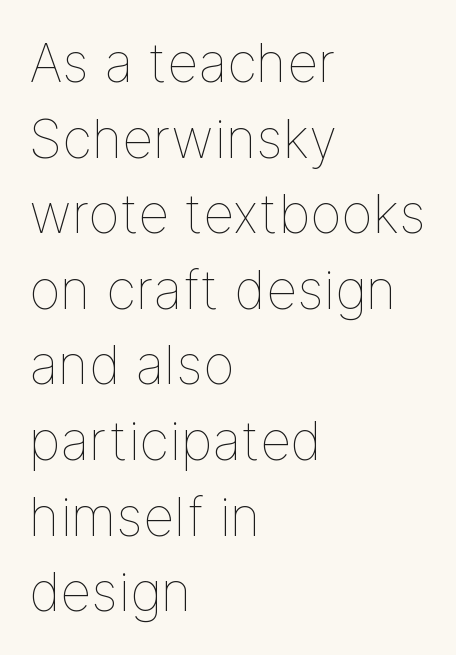
Inter-character spacing is left at the font's built-in metrics. The rows are spaced the way most documents space them. These lines are rendered in a variable-pitch font. The type sits square on the baseline with zero lean.
